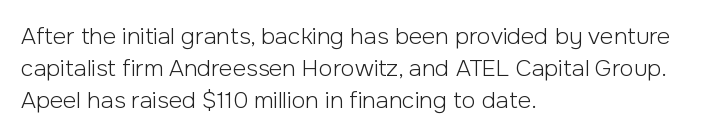
Regarding leading, the lines here are spaced in the standard way. The setting favours the left margin, as ordinary paragraphs usually do. The typeface has the unassuming heft of standard copy or less. The tracking reads as untouched default to a designer's eye. Type without underlining. Vertical strokes here are truly vertical.
